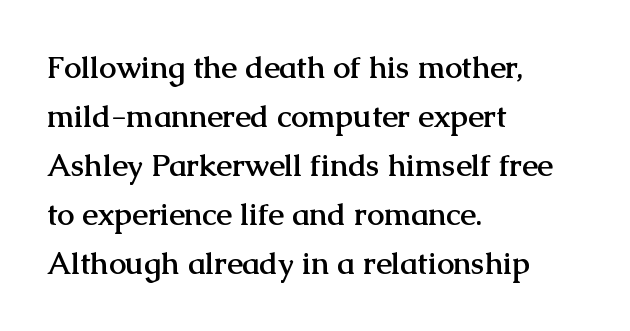
{"serif": "yes", "italic": "no", "bold": "yes", "weight": "semibold", "width": "normal", "stroke_contrast": "medium", "x_height": "medium", "monospaced": "no", "underline": "no", "align": "left", "line_spacing": "normal", "line_spacing_ratio": 1.58, "letter_spacing": "normal", "letter_spacing_em": 0.0, "glyph_px": 31}
